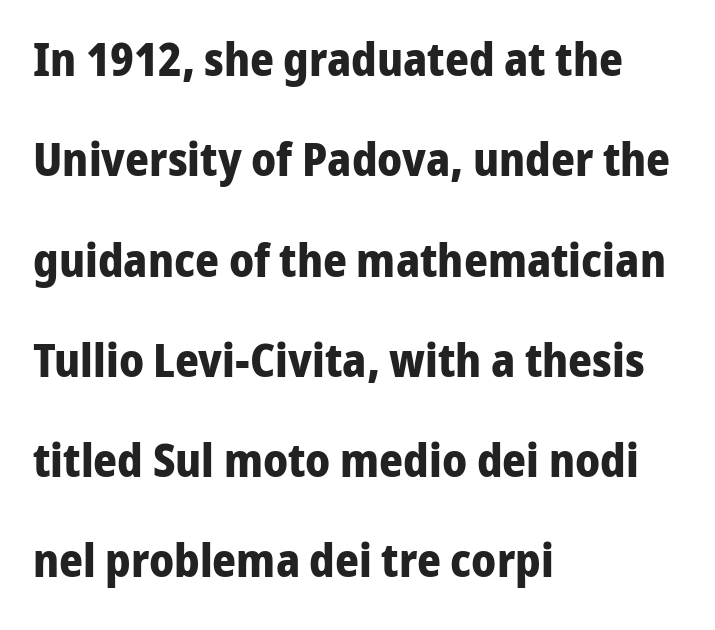
Q: Is the text bold? A: Yes.
Q: Is the text italic (slanted)? A: No, it is upright.
Q: Is the typeface a serif or a sans-serif typeface? A: Sans-serif.
Q: Is the text underlined? A: No.
Q: How is the paragraph aligned? A: Left-aligned.
Q: Is the spacing between letters normal or unusually wide? A: Normal.
Q: Is the spacing between lines tight, normal or loose? A: Loose.
Q: Width (condensed, normal, or wide)? A: Normal.
Q: Stroke contrast? A: Low.
Q: x-height? A: Medium.
Q: Monospaced? A: No.
